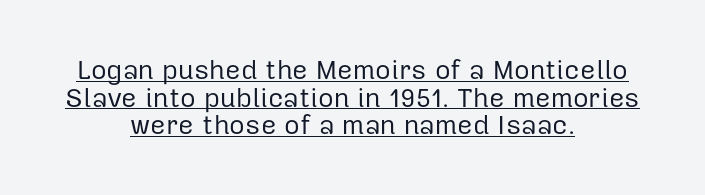
{"italic": "no", "bold": "no", "underline": "yes", "align": "center", "line_spacing": "tight", "line_spacing_ratio": 1.02, "letter_spacing": "normal", "letter_spacing_em": 0.0, "glyph_px": 27}
